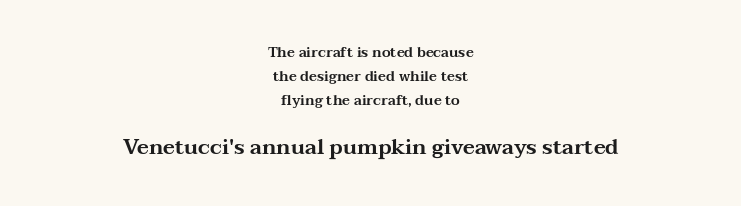
The image shows 21 px text type, upright; set centered, line spacing 1.71x, normal letter spacing, not underlined; the second (bottom) block is 1.5x larger.
